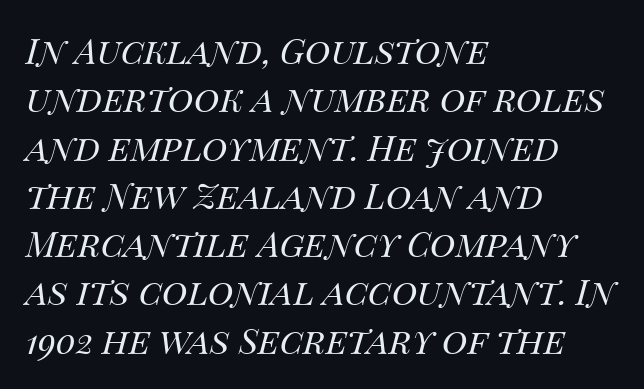
Reading down the column, the eye jumps a familiar distance to each next line. The face used here is proportionally spaced, like ordinary book or web type. Looking at the ascenders, they clearly lean. The type is set solid horizontally, with unmodified tracking. Clear beneath every line of the passage. The passage is arranged the way most books set body copy — flush left.
